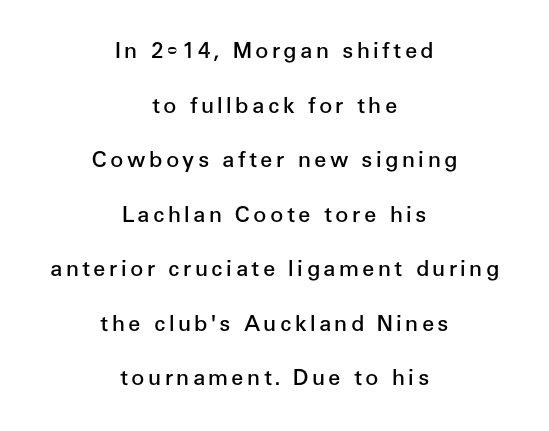
{"italic": "no", "bold": "semi", "underline": "no", "align": "center", "line_spacing": "loose", "line_spacing_ratio": 2.48, "glyph_px": 22}
